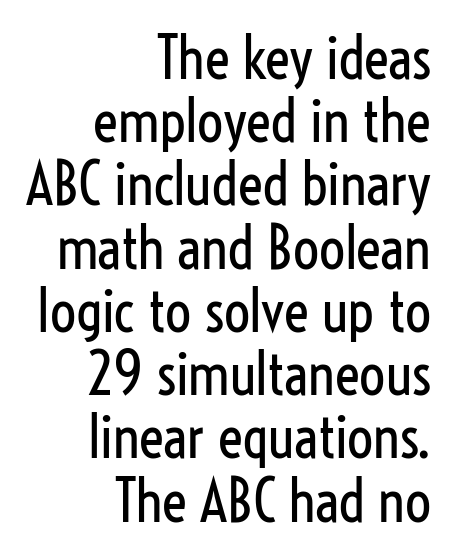
This rendering features lettering with no underline. Stroke thickness stays within the range of a standard reading face or lighter. A typesetter would mark this as roman, not italic. How would I describe the line gaps? Narrow and economical. You could not count columns in this text — the font is proportionally spaced.
